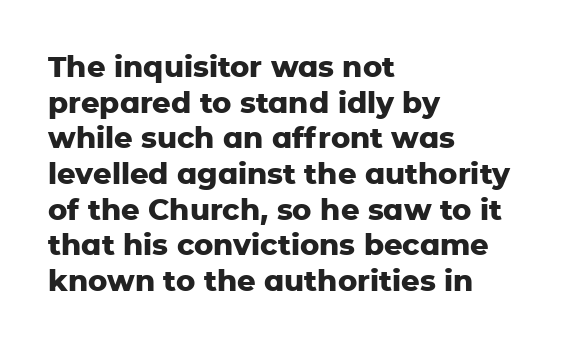
{"serif": "no", "italic": "no", "bold": "yes", "weight": "heavy", "width": "normal", "stroke_contrast": "low", "x_height": "medium", "monospaced": "no", "underline": "no", "align": "left", "line_spacing_ratio": 1.23, "letter_spacing": "normal", "letter_spacing_em": 0.0, "glyph_px": 29}
